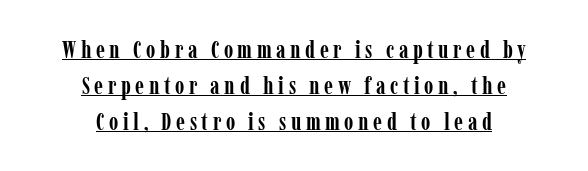
The image shows 24 px bold type, upright; set centered, normal line spacing (1.5x), underlined.
